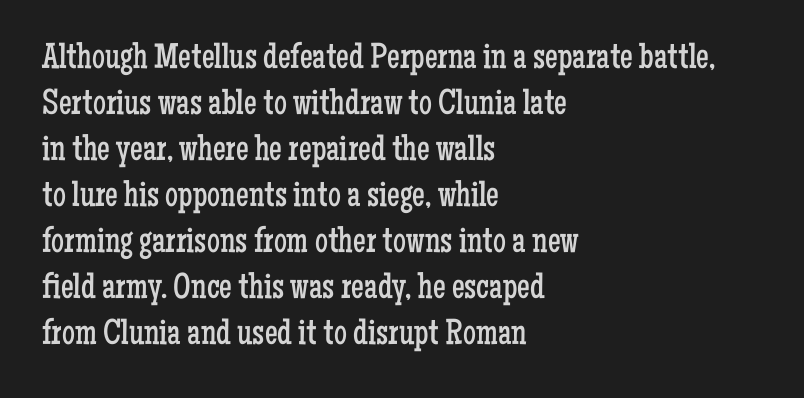
The image shows 36 px regular-weight, condensed serif type, upright; set left-aligned, normal line spacing (1.28x), normal letter spacing, not underlined; low stroke contrast and a medium x-height.
